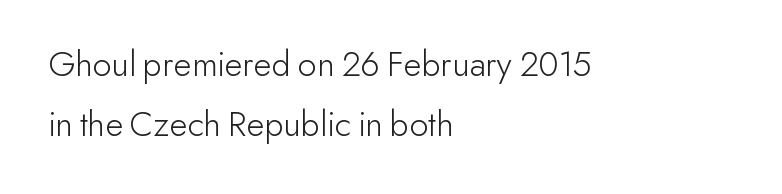
The words here are not underlined. The paragraph has a hard left edge and a soft right edge. Posture: vertical. A typesetter would call this zero additional tracking. You could not count columns in this text — the font is proportionally spaced.
